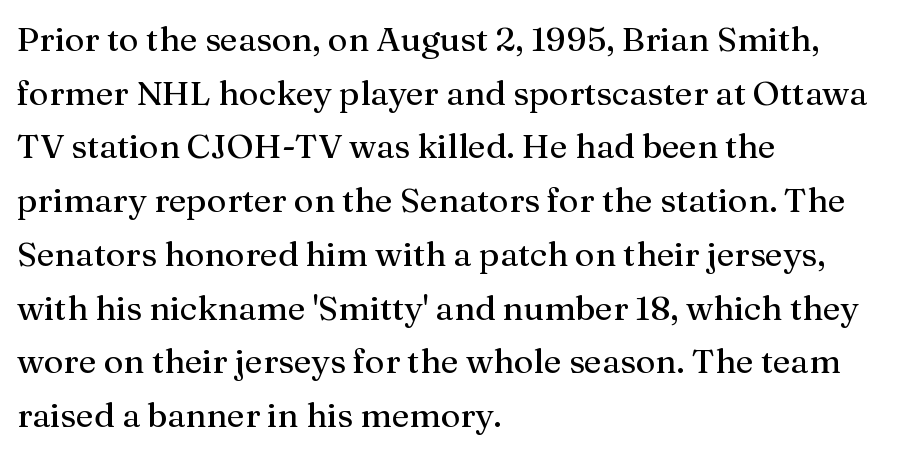
Compared with a typical body face, this is equally light or lighter still. The lines in this sample share a left origin and differ only in where they stop. The passage shown is typed in a proportional face where columns would drift. Descenders hang freely into open space. The letters stand upright; this is a roman face. Caption: standard tracking, unaltered.
